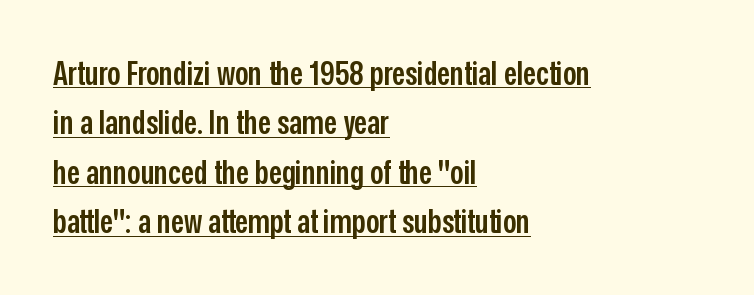
This is the in-between weight designers call semibold or demi. This rendering leaves character spacing at its baseline value. The space between consecutive lines is moderate. The designer went with a sans here, leaving each stem footless.
